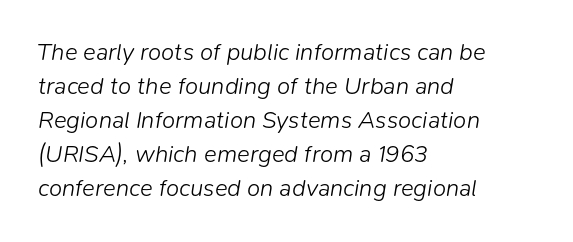
Unbolded letterforms with no extra heft. Observe the ordinary spacing: letters are neighbours, not strangers. One-word summary of the alignment: left. These lines were composed using italics.
